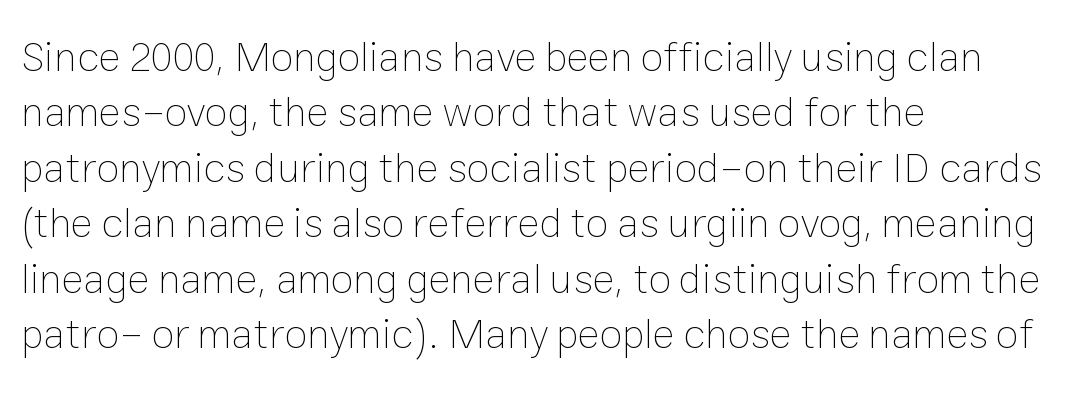
This rendering uses left alignment, leaving the right contour irregular. The letters look calm and open, with moderate or lighter stems. The rendering keeps characters at their native spacing. Underlining? Definitely not there. This sample uses an upright cut, with every glyph sitting square on the baseline. Is this a fixed-width face? No — the glyphs have proportional, varying widths.
